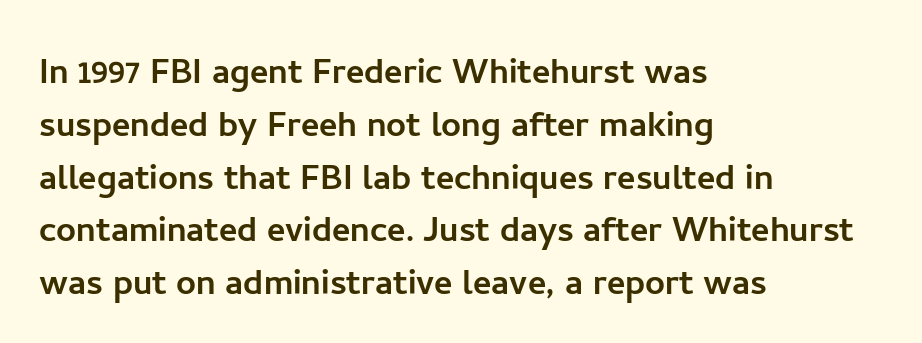
Q: Is the text italic (slanted)? A: No, it is upright.
Q: Is the typeface a serif or a sans-serif typeface? A: Sans-serif.
Q: Is the text underlined? A: No.
Q: How is the paragraph aligned? A: Left-aligned.
Q: Is the spacing between letters normal or unusually wide? A: Normal.
Q: Width (condensed, normal, or wide)? A: Normal.
Q: Stroke contrast? A: Low.
Q: x-height? A: Medium.
Q: Monospaced? A: No.
